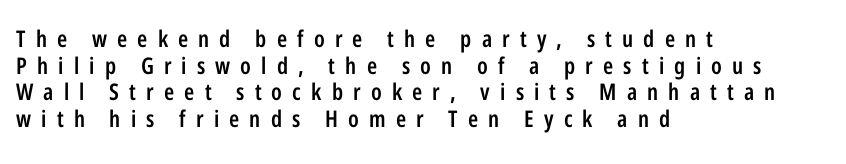
Q: Is the text bold? A: Semi-bold.
Q: Is the text italic (slanted)? A: No, it is upright.
Q: Is the text underlined? A: No.
Q: How is the paragraph aligned? A: Left-aligned.
Q: Is the spacing between letters normal or unusually wide? A: Unusually wide.
